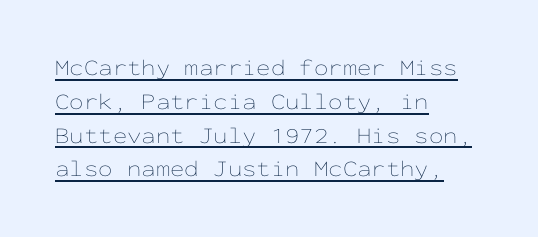
Spacing between characters is what you'd get straight out of the box. In terms of posture, this sample is upright. One-word summary of the alignment: left. This reads as an unemphasized weight, regular at the heaviest.
